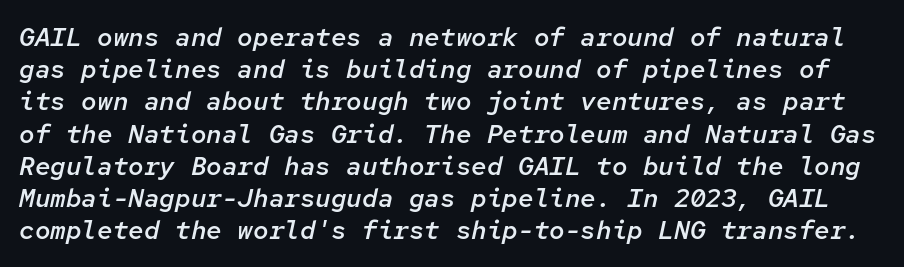
{"italic": "yes", "lean": "right", "slant_degrees": 12, "bold": "semi", "underline": "no", "line_spacing_ratio": 1.24, "letter_spacing": "normal", "letter_spacing_em": 0.0, "glyph_px": 26}
